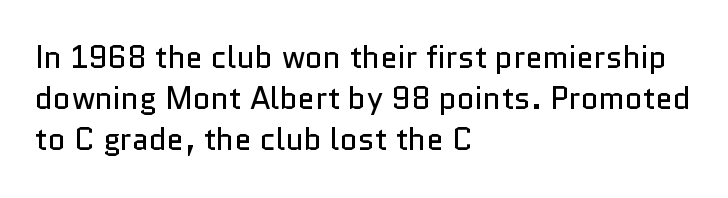
The image shows 31 px regular-weight sans-serif type, upright; set left-aligned, normal line spacing (1.33x), normal letter spacing, not underlined; low stroke contrast and a medium x-height.
